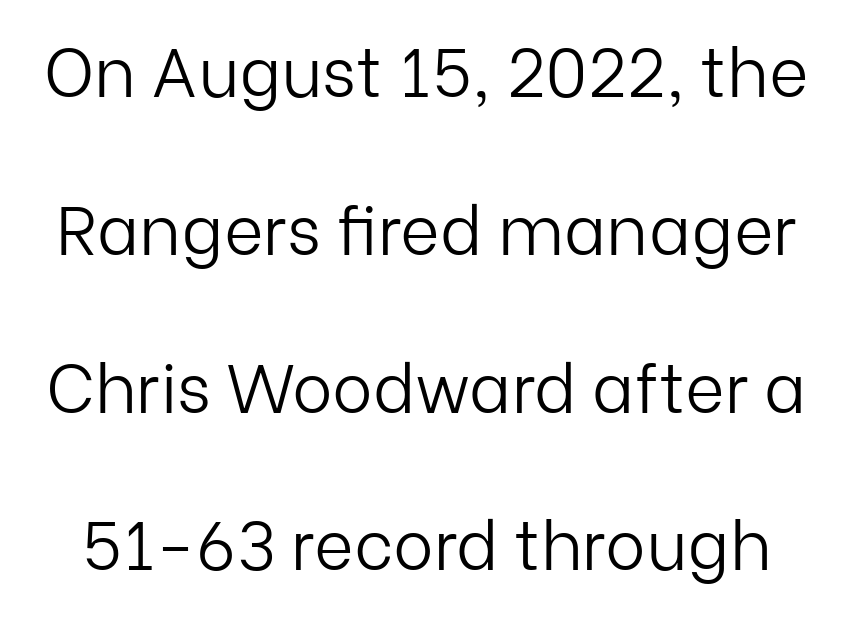
{"serif": "no", "italic": "no", "bold": "no", "weight": "light", "width": "normal", "stroke_contrast": "low", "x_height": "medium", "monospaced": "no", "underline": "no", "line_spacing": "loose", "line_spacing_ratio": 2.32, "letter_spacing": "normal", "letter_spacing_em": 0.0, "glyph_px": 68}
